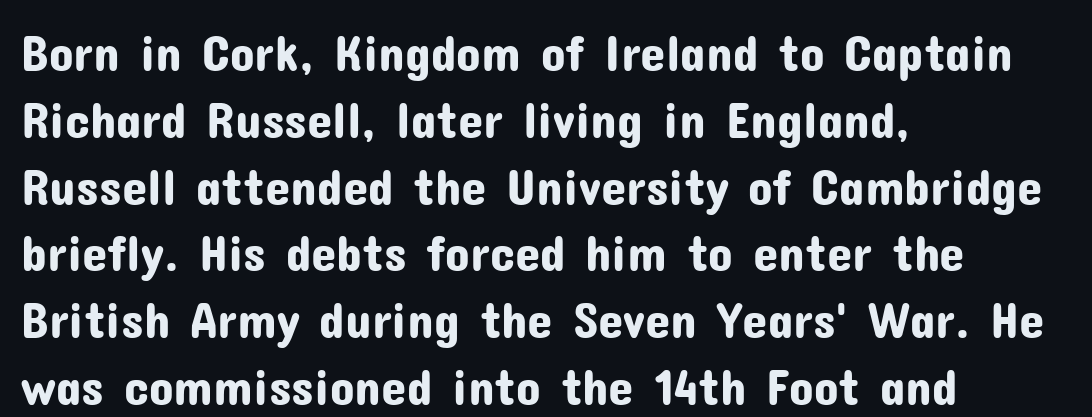
Q: Is the text italic (slanted)? A: No, it is upright.
Q: Is the typeface a serif or a sans-serif typeface? A: Sans-serif.
Q: Is the text underlined? A: No.
Q: How is the paragraph aligned? A: Left-aligned.
Q: Is the spacing between letters normal or unusually wide? A: Normal.
Q: Is the spacing between lines tight, normal or loose? A: Normal.
Q: Width (condensed, normal, or wide)? A: Normal.
Q: Stroke contrast? A: Low.
Q: x-height? A: Medium.
Q: Monospaced? A: No.
